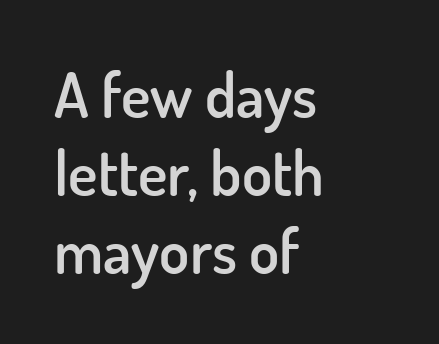
The letters are semibold — heavier than regular but short of a full bold. Standard letterfit; no display-style spreading of the glyphs. What's the leading like? Ordinary, nothing unusual. Line starts are locked; line ends wander. The specimen omits any rule beneath the text block's lines.
